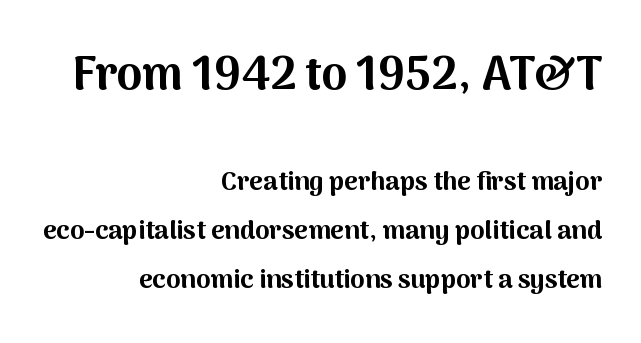
The image shows 46 px bold sans-serif type, upright; set right-aligned, line spacing 1.88x, normal letter spacing, not underlined; the first (top) block is 1.77x larger; medium stroke contrast and a medium x-height.
